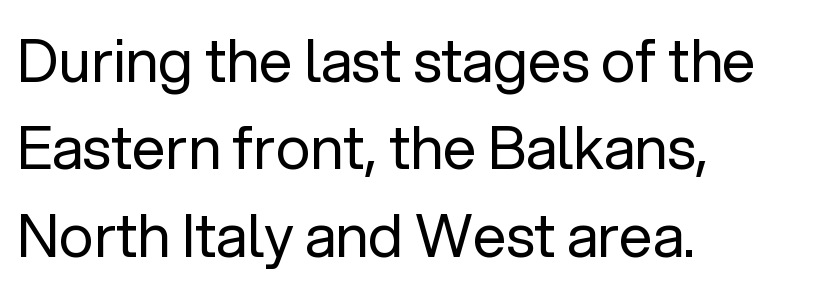
The image shows 59 px regular-weight sans-serif type, upright; set left-aligned, normal line spacing (1.48x), normal letter spacing, not underlined; low stroke contrast and a medium x-height.
